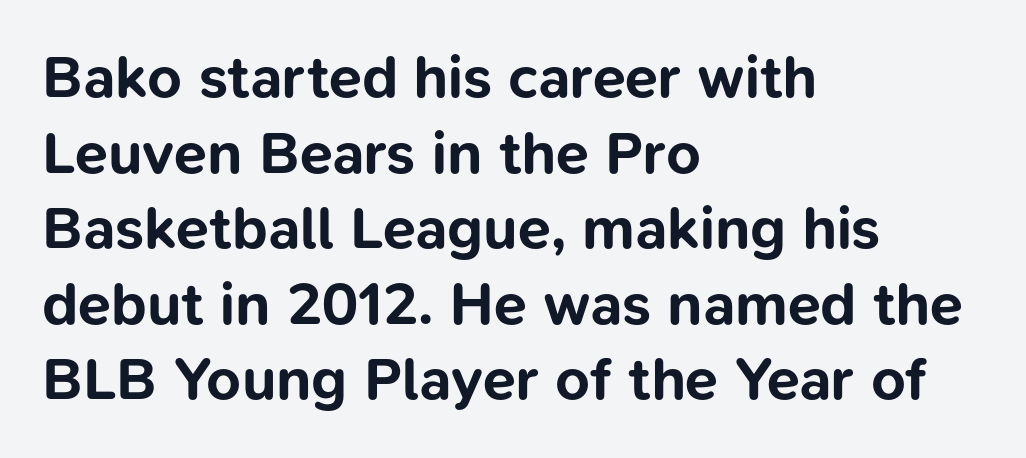
The space directly below the letters is spotless. Notice how descenders clear the ascenders below comfortably — that's standard leading. Caption: standard tracking, unaltered. Thick stems and heavy bowls — unmistakably bold. The face used here is proportionally spaced, like ordinary book or web type.
